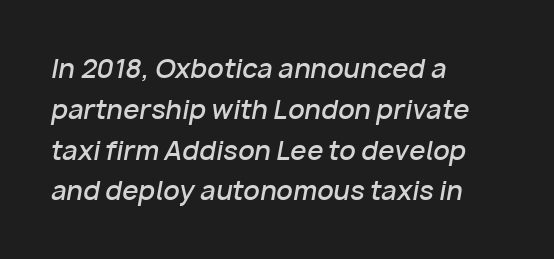
The image shows 26 px text type, italic (leaning right); set left-aligned, normal line spacing (1.57x), normal letter spacing, not underlined.
